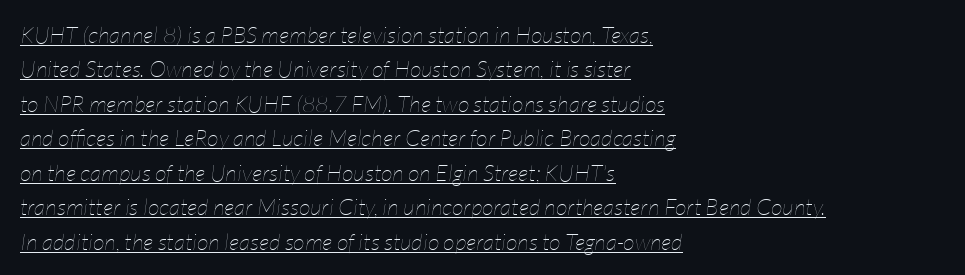
Q: Is the text bold? A: No.
Q: Is the text italic (slanted)? A: Yes, it leans right by about 7 degrees.
Q: Is the text underlined? A: Yes.
Q: How is the paragraph aligned? A: Left-aligned.
Q: Is the spacing between letters normal or unusually wide? A: Normal.
Q: Is the spacing between lines tight, normal or loose? A: Normal.
